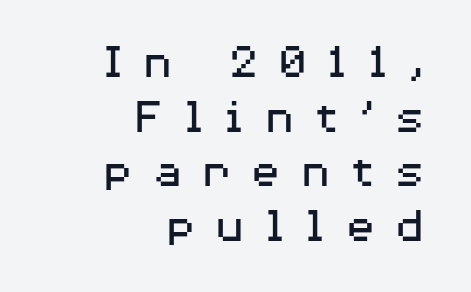
The image shows 51 px regular-weight, wide sans-serif type, upright; set right-aligned, tight line spacing (1.07x), unusually wide letter spacing (+0.36 em), not underlined; medium stroke contrast and a medium x-height.
